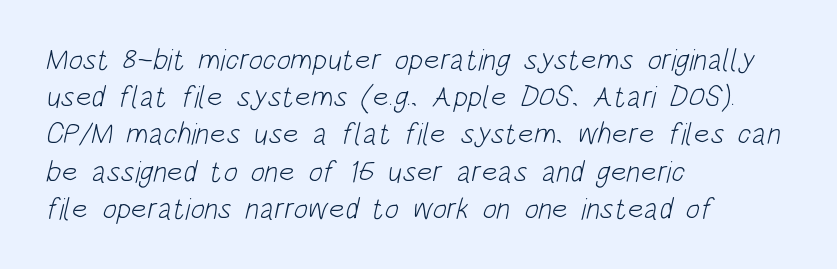
Q: Is the text bold? A: No.
Q: Is the typeface a serif or a sans-serif typeface? A: Sans-serif.
Q: Is the text underlined? A: No.
Q: How is the paragraph aligned? A: Left-aligned.
Q: Is the spacing between letters normal or unusually wide? A: Normal.
Q: Width (condensed, normal, or wide)? A: Condensed.
Q: Stroke contrast? A: Low.
Q: x-height? A: Large.
Q: Monospaced? A: No.
